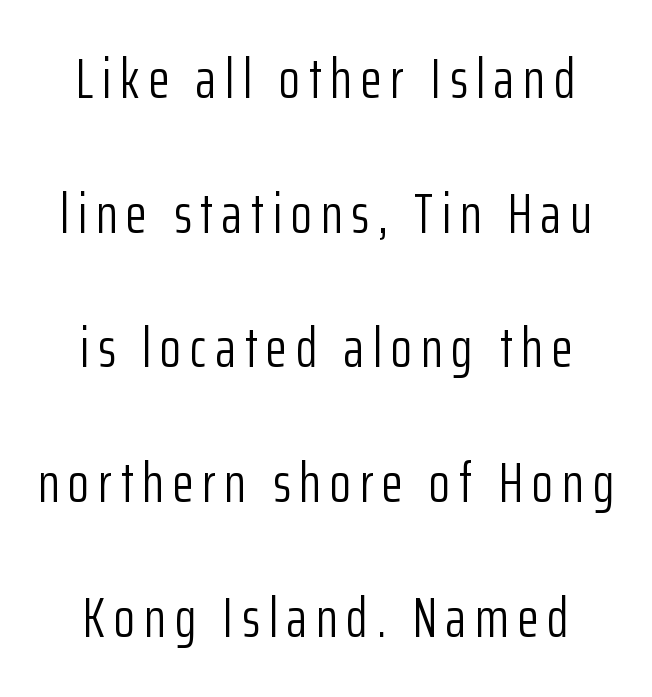
Q: Is the text bold? A: No.
Q: Is the text italic (slanted)? A: No, it is upright.
Q: Is the typeface a serif or a sans-serif typeface? A: Sans-serif.
Q: Is the text underlined? A: No.
Q: How is the paragraph aligned? A: Centered.
Q: Is the spacing between lines tight, normal or loose? A: Loose.
Q: Width (condensed, normal, or wide)? A: Condensed.
Q: Stroke contrast? A: Low.
Q: x-height? A: Medium.
Q: Monospaced? A: No.
